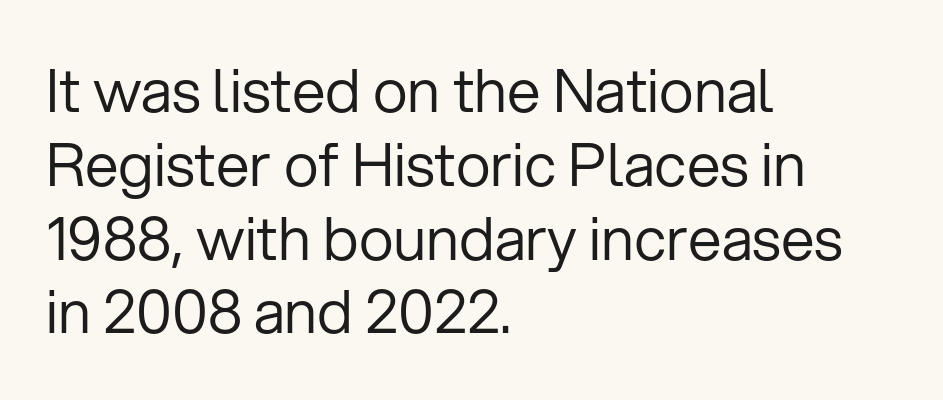
Q: Is the text bold? A: No.
Q: Is the text italic (slanted)? A: No, it is upright.
Q: Is the typeface a serif or a sans-serif typeface? A: Sans-serif.
Q: Is the text underlined? A: No.
Q: How is the paragraph aligned? A: Left-aligned.
Q: Is the spacing between letters normal or unusually wide? A: Normal.
Q: Width (condensed, normal, or wide)? A: Normal.
Q: Stroke contrast? A: Low.
Q: x-height? A: Medium.
Q: Monospaced? A: No.
